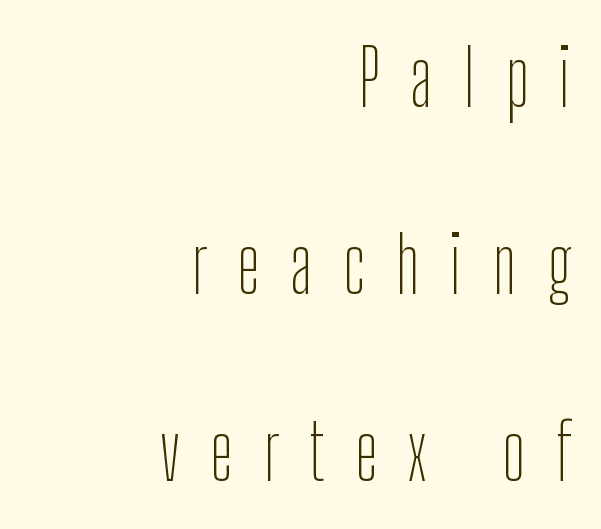
A typesetter would call this heavily tracked-out type. The rendering uses natural spacing where letterforms have individual widths. Quick note: not italic, upright. Airy leading.
